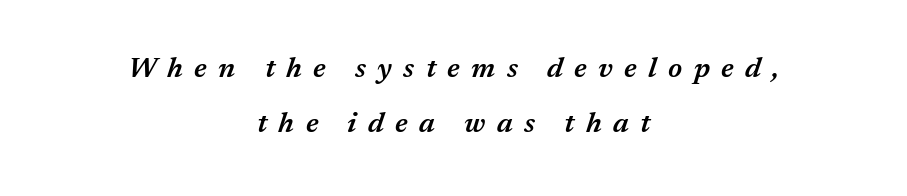
The letters are slanted; this is an italic face. The line texture is sparse and dotted thanks to wide tracking. This block would shrink considerably if given ordinary leading; it's expanded now. Typesetter's note: demi weight, one step under bold.
